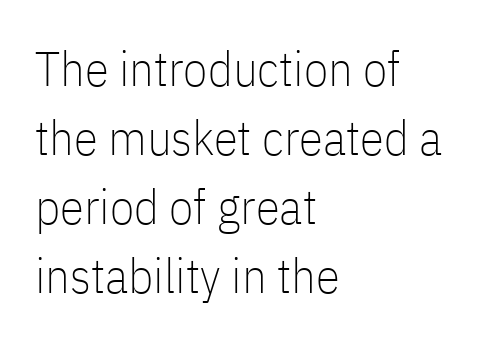
Q: Is the text bold? A: No.
Q: Is the text italic (slanted)? A: No, it is upright.
Q: Is the typeface a serif or a sans-serif typeface? A: Sans-serif.
Q: Is the text underlined? A: No.
Q: How is the paragraph aligned? A: Left-aligned.
Q: Is the spacing between letters normal or unusually wide? A: Normal.
Q: Is the spacing between lines tight, normal or loose? A: Normal.
Q: Width (condensed, normal, or wide)? A: Condensed.
Q: Stroke contrast? A: Low.
Q: x-height? A: Medium.
Q: Monospaced? A: No.
